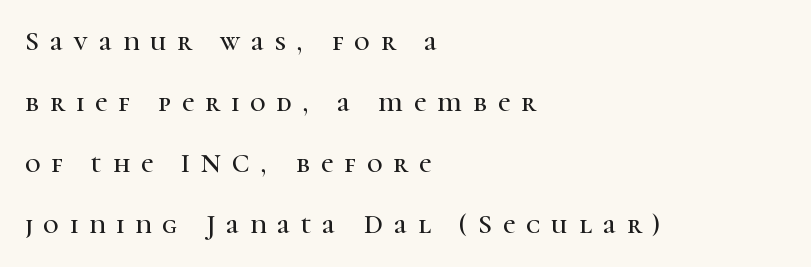
Leading: increased. Ordinary non-slanted type is in use. Someone cranked the tracking dial way up on this one. Reading down the block, your eye returns to a fixed left position each line.
